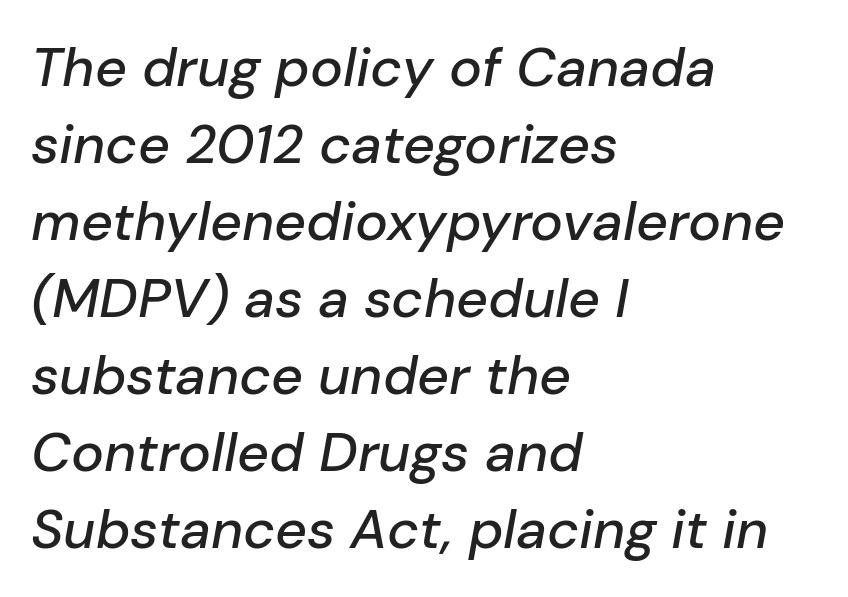
{"italic": "yes", "lean": "right", "slant_degrees": 10, "width": "normal", "stroke_contrast": "low", "x_height": "medium", "monospaced": "no", "underline": "no", "align": "left", "line_spacing": "normal", "line_spacing_ratio": 1.4, "letter_spacing": "normal", "letter_spacing_em": 0.0, "glyph_px": 55}
